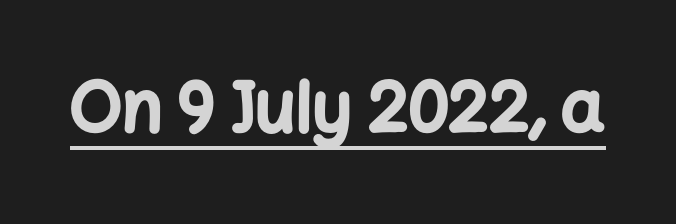
{"serif": "no", "italic": "no", "bold": "yes", "weight": "bold", "width": "normal", "stroke_contrast": "low", "x_height": "medium", "monospaced": "no", "underline": "yes", "letter_spacing": "normal", "letter_spacing_em": 0.0, "glyph_px": 69}
